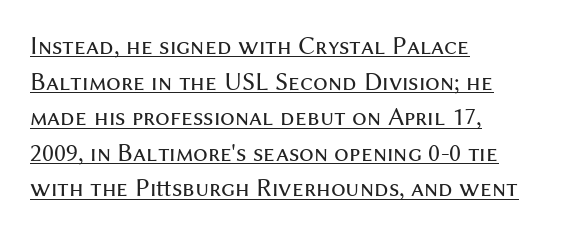
The type is set solid horizontally, with unmodified tracking. The line-height multiplier appears to be the usual default. Stroke thickness stays within the range of a standard reading face or lighter. The paragraph has a hard left edge and a soft right edge.
